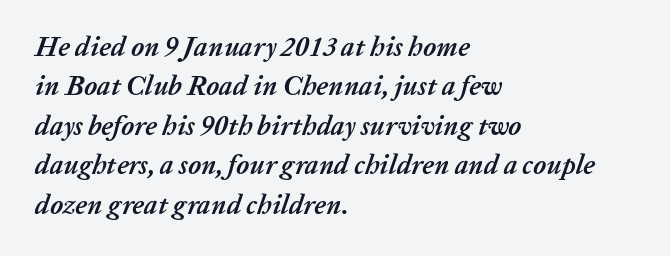
This block has exactly the height ordinary leading produces. This is oblique type, the kind used for emphasis or titles. The baseline area is clear. Plenty of ink on the page — the face is bold. The typesetter chose a ragged-right arrangement here.
